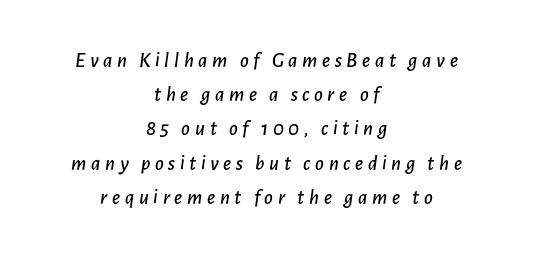
{"italic": "yes", "lean": "right", "slant_degrees": 7, "underline": "no", "align": "center", "line_spacing": "normal", "line_spacing_ratio": 1.63, "letter_spacing": "wide", "letter_spacing_em": 0.22, "glyph_px": 21}
